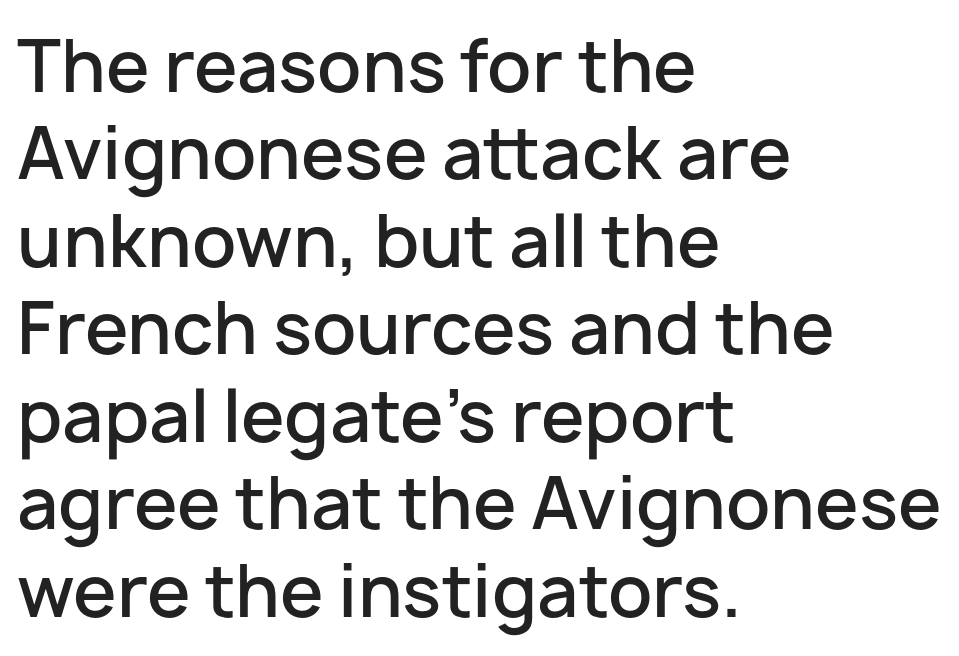
Q: Is the text bold? A: Semi-bold.
Q: Is the text italic (slanted)? A: No, it is upright.
Q: Is the typeface a serif or a sans-serif typeface? A: Sans-serif.
Q: Is the text underlined? A: No.
Q: How is the paragraph aligned? A: Left-aligned.
Q: Is the spacing between letters normal or unusually wide? A: Normal.
Q: Is the spacing between lines tight, normal or loose? A: Normal.
Q: Width (condensed, normal, or wide)? A: Normal.
Q: Stroke contrast? A: Low.
Q: x-height? A: Medium.
Q: Monospaced? A: No.
